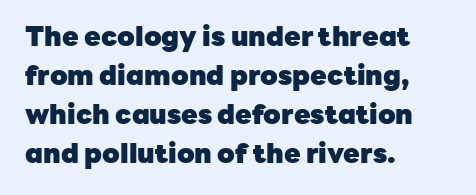
{"italic": "no", "bold": "yes", "underline": "no", "align": "left", "line_spacing": "normal", "line_spacing_ratio": 1.44, "letter_spacing": "normal", "letter_spacing_em": 0.0, "glyph_px": 27}
